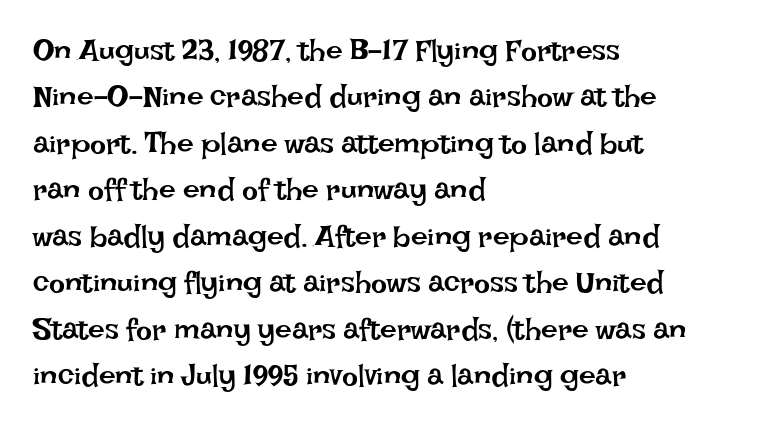
Every row of glyphs begins at an identical x-position on the left. The strip under each line holds only bare page. Compared with typical paragraphs, the rows here are spaced about the same. Unlike italic type, these characters show no tilt at all. Spacing verdict: proportional, widths tailored to each character.
